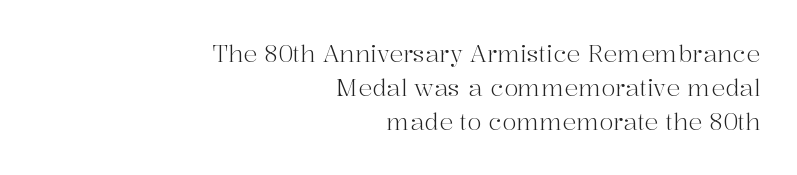
{"italic": "no", "bold": "no", "underline": "no", "align": "right", "line_spacing": "normal", "line_spacing_ratio": 1.48, "letter_spacing": "normal", "letter_spacing_em": 0.0, "glyph_px": 23}
